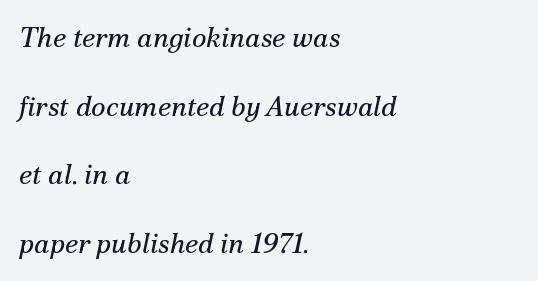
{"serif": "yes", "italic": "yes", "lean": "right", "slant_degrees": 12, "bold": "no", "weight": "regular", "width": "normal", "stroke_contrast": "medium", "x_height": "small", "monospaced": "no", "underline": "no", "align": "left", "line_spacing": "loose", "line_spacing_ratio": 2.45, "letter_spacing": "normal", "letter_spacing_em": 0.0, "glyph_px": 28}
